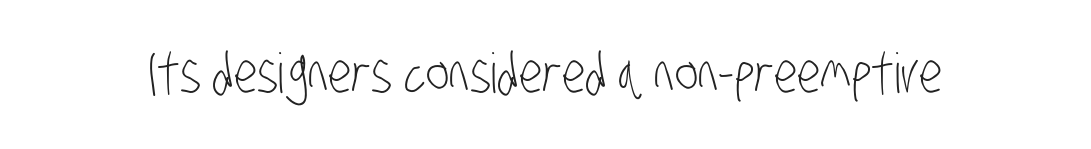
The image shows 55 px light, condensed sans-serif type; set normal letter spacing, not underlined; low stroke contrast and a large x-height.
